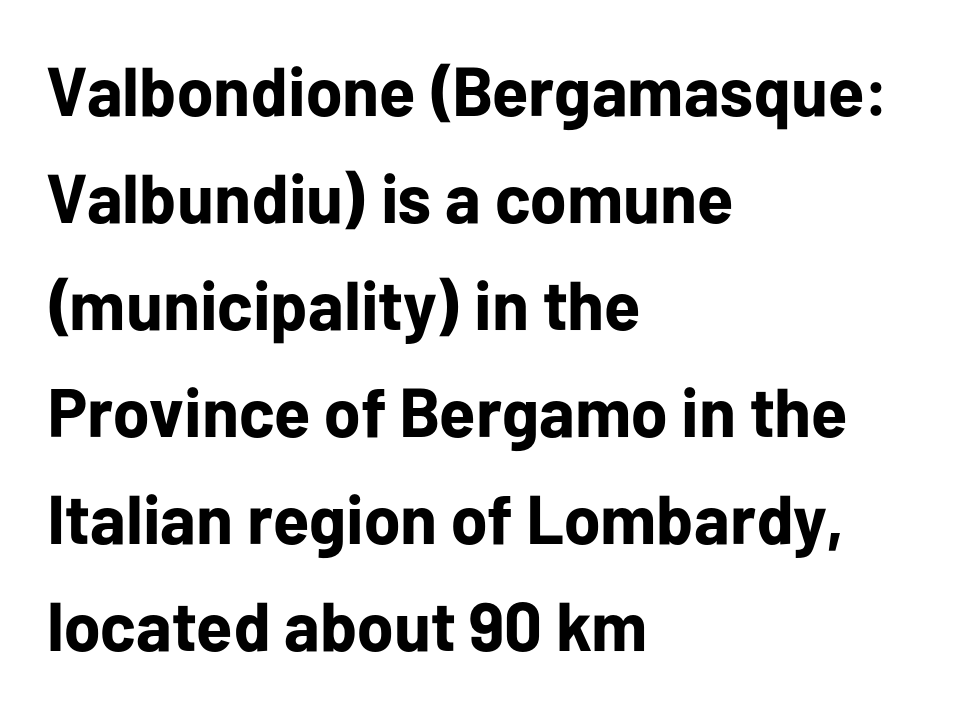
The specimen reads as upright at a glance. Where is the straight margin? On the left. The space beneath each line is pristine and unruled. Vertically, the passage feels balanced, rows spaced as you'd expect.
